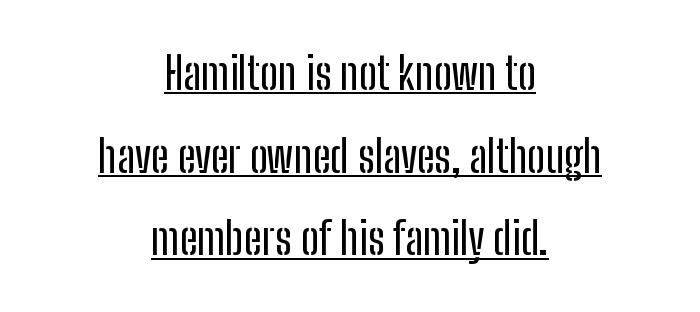
{"serif": "no", "italic": "no", "width": "condensed", "stroke_contrast": "low", "x_height": "medium", "monospaced": "no", "underline": "yes", "align": "center", "line_spacing_ratio": 1.88, "letter_spacing": "normal", "letter_spacing_em": 0.0, "glyph_px": 44}
